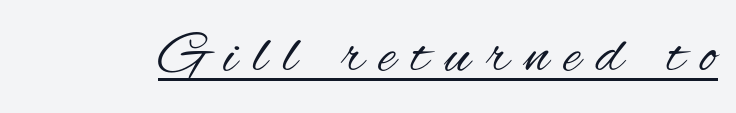
The face used here appears with an underline applied. This sample has the flowing, uneven cadence of proportional lettering. Characters follow at a spacing far wider than the type designer built in. Weight class: somewhere from thin through regular.
